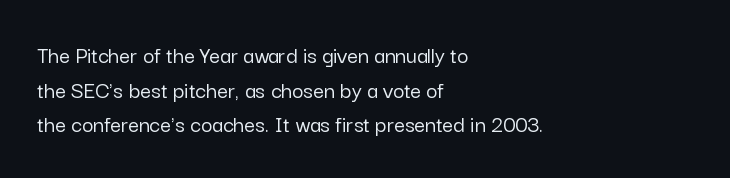
Q: Is the text italic (slanted)? A: No, it is upright.
Q: Is the text underlined? A: No.
Q: How is the paragraph aligned? A: Left-aligned.
Q: Is the spacing between letters normal or unusually wide? A: Normal.
Q: Is the spacing between lines tight, normal or loose? A: Normal.
